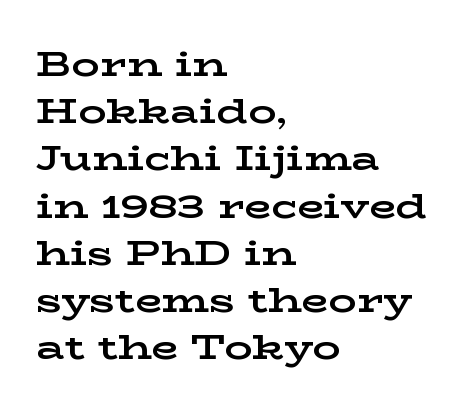
In terms of letterspacing, this is plain default setting. Regular leading. Every letter is thick-stroked: bold, no question. Observe the serifs anchoring each vertical stroke in this sample. The axis of the letterforms is exactly vertical.
